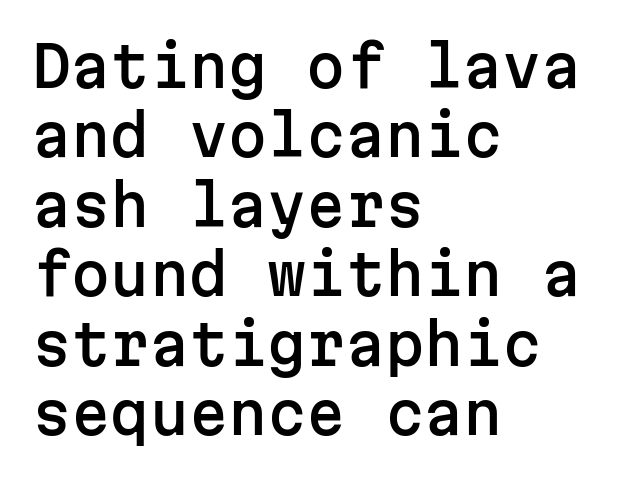
Q: Is the text italic (slanted)? A: No, it is upright.
Q: Is the typeface a serif or a sans-serif typeface? A: Sans-serif.
Q: Is the text underlined? A: No.
Q: How is the paragraph aligned? A: Left-aligned.
Q: Is the spacing between letters normal or unusually wide? A: Normal.
Q: Width (condensed, normal, or wide)? A: Normal.
Q: Stroke contrast? A: Low.
Q: x-height? A: Medium.
Q: Monospaced? A: Yes.
